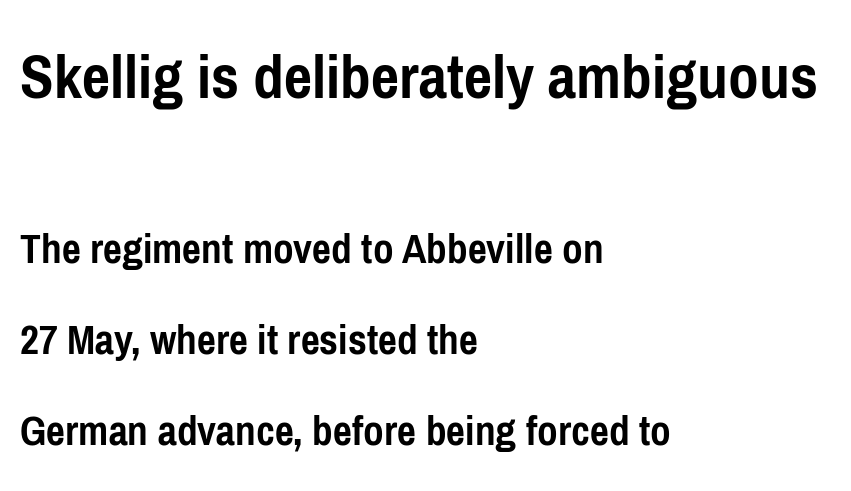
The image shows 67 px semibold, condensed sans-serif type, upright; set left-aligned, loose line spacing (2.03x), normal letter spacing, not underlined; the first (top) block is 1.49x larger; low stroke contrast and a medium x-height.
